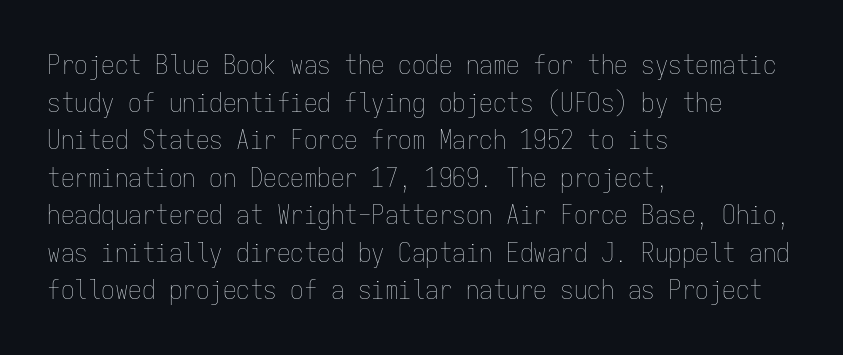
Notice how the stems are strictly vertical — no italics here. A bare baseline throughout the passage. Inter-character spacing is left at the font's built-in metrics. Vertical spacing — default. The ragged edge is on the right, which tells us the setting is flush left. The font sits on the lighter half of the weight spectrum, regular included.
